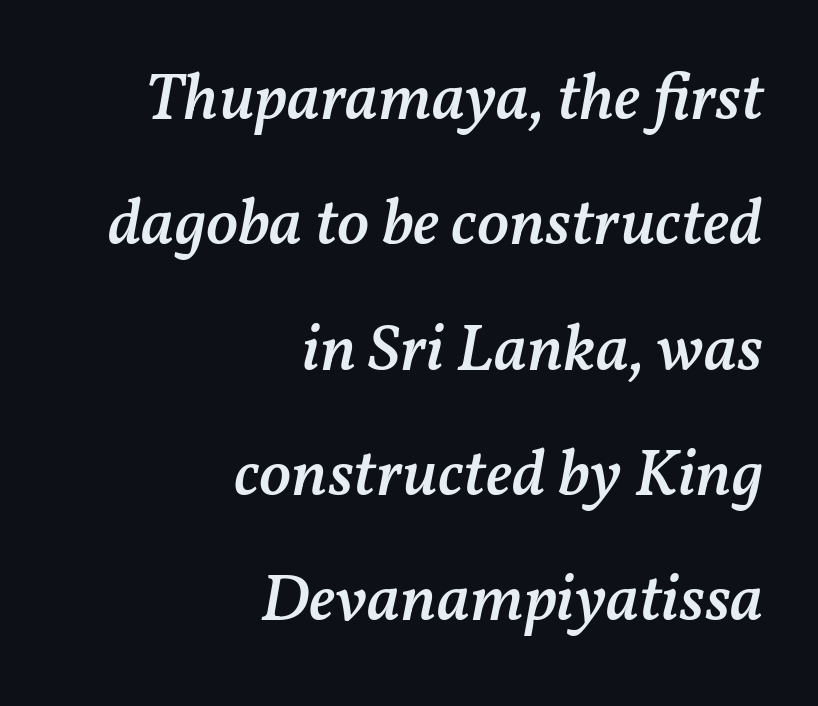
Italic? Definitely — the glyphs are oblique. These lines are rendered in a variable-pitch font. Every letter is mildly thick-stroked: semibold rather than bold. Spacing between characters is what you'd get straight out of the box. The rag falls on the left side of this text block. Underline: absent.
